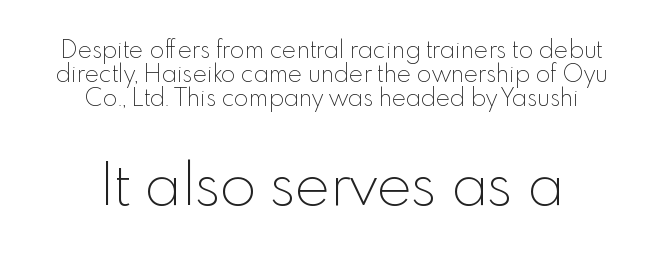
The paragraph has two soft edges and a firm central axis. A sans-serif font was chosen for this passage. Is this a heavy cut? Hardly; it is regular or lighter. The typography opts for an upright posture over an oblique one. Descenders hang freely into open space.
